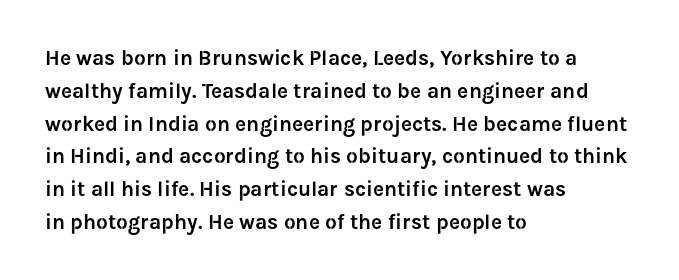
{"italic": "no", "underline": "no", "align": "left", "line_spacing": "normal", "line_spacing_ratio": 1.56, "letter_spacing": "normal", "letter_spacing_em": 0.0, "glyph_px": 21}
